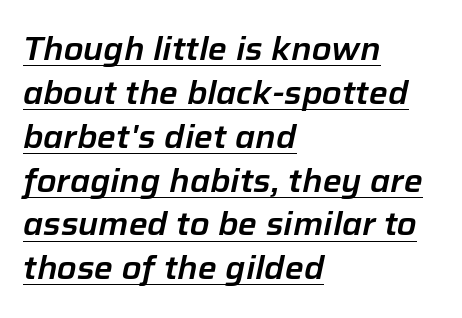
{"italic": "yes", "lean": "right", "slant_degrees": 12, "width": "normal", "stroke_contrast": "low", "x_height": "medium", "monospaced": "no", "underline": "yes", "align": "left", "line_spacing": "normal", "line_spacing_ratio": 1.37, "letter_spacing": "normal", "letter_spacing_em": 0.0, "glyph_px": 32}
